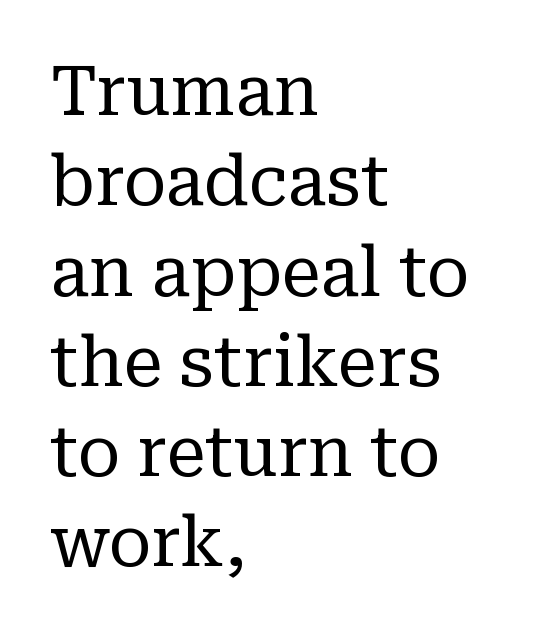
Q: Is the text bold? A: No.
Q: Is the text italic (slanted)? A: No, it is upright.
Q: Is the typeface a serif or a sans-serif typeface? A: Serif.
Q: Is the text underlined? A: No.
Q: How is the paragraph aligned? A: Left-aligned.
Q: Is the spacing between letters normal or unusually wide? A: Normal.
Q: Is the spacing between lines tight, normal or loose? A: Normal.
Q: Width (condensed, normal, or wide)? A: Normal.
Q: Stroke contrast? A: Low.
Q: x-height? A: Medium.
Q: Monospaced? A: No.
